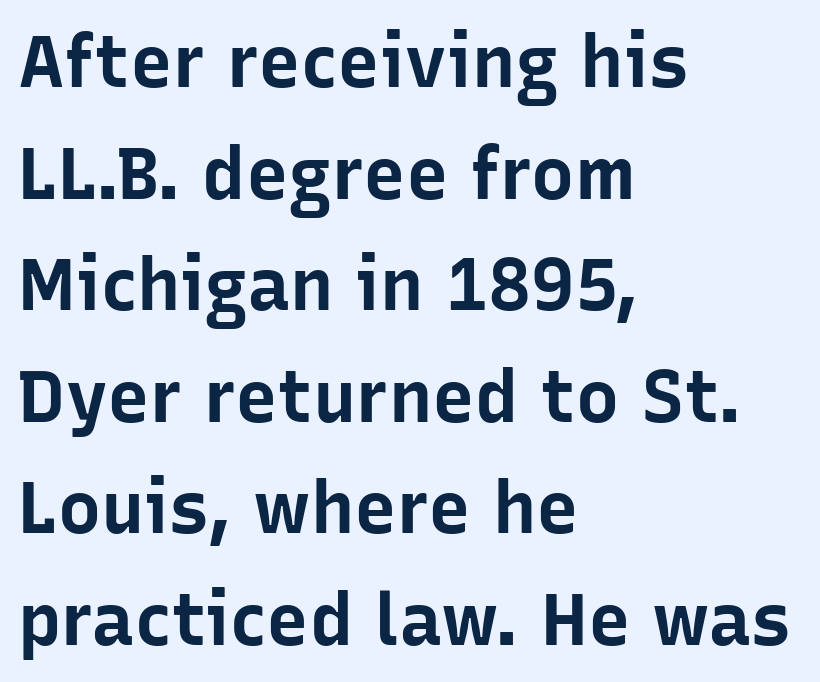
The image shows 72 px bold sans-serif type, upright; set left-aligned, normal line spacing (1.55x), normal letter spacing, not underlined; low stroke contrast and a medium x-height.
